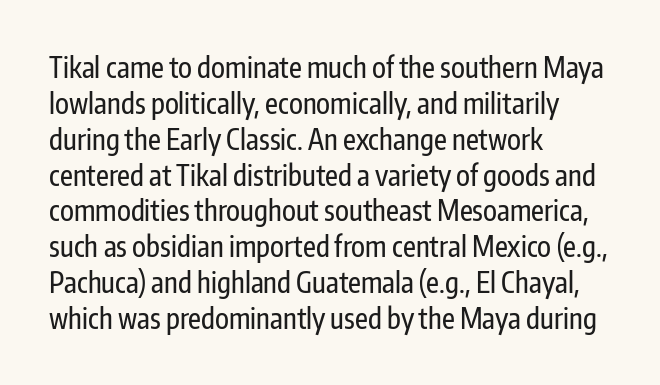
The image shows 28 px condensed sans-serif type, upright; set left-aligned, normal line spacing (1.28x), normal letter spacing, not underlined; low stroke contrast and a medium x-height.
